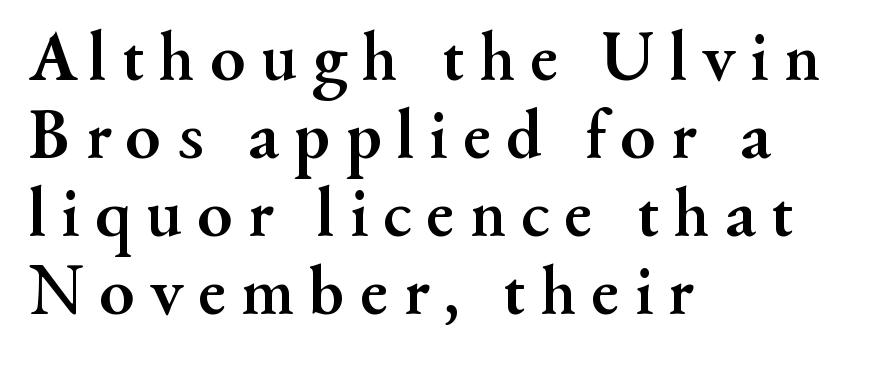
{"serif": "yes", "italic": "no", "bold": "yes", "weight": "semibold", "width": "normal", "stroke_contrast": "medium", "x_height": "small", "monospaced": "no", "underline": "no", "align": "left", "line_spacing": "tight", "line_spacing_ratio": 1.1, "letter_spacing": "wide", "letter_spacing_em": 0.21, "glyph_px": 71}
